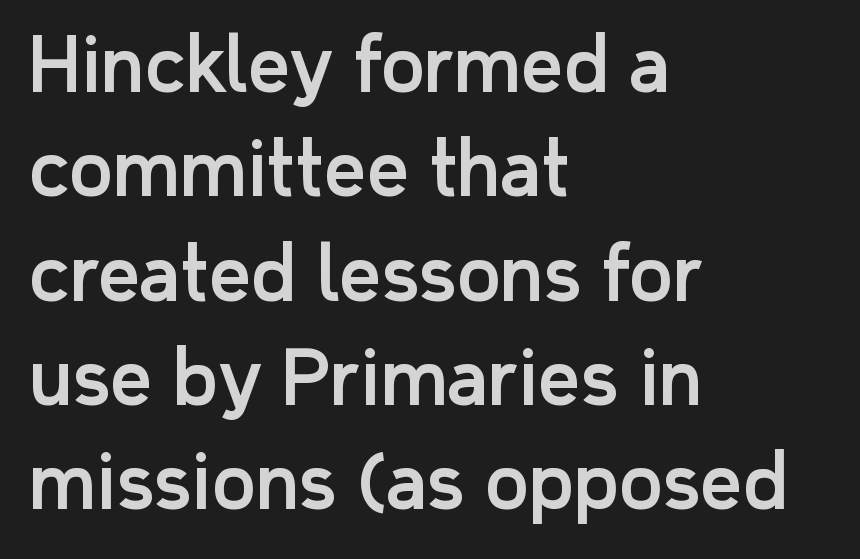
{"serif": "no", "italic": "no", "width": "normal", "stroke_contrast": "low", "x_height": "medium", "monospaced": "no", "underline": "no", "align": "left", "line_spacing": "normal", "line_spacing_ratio": 1.41, "letter_spacing": "normal", "letter_spacing_em": 0.0, "glyph_px": 74}
